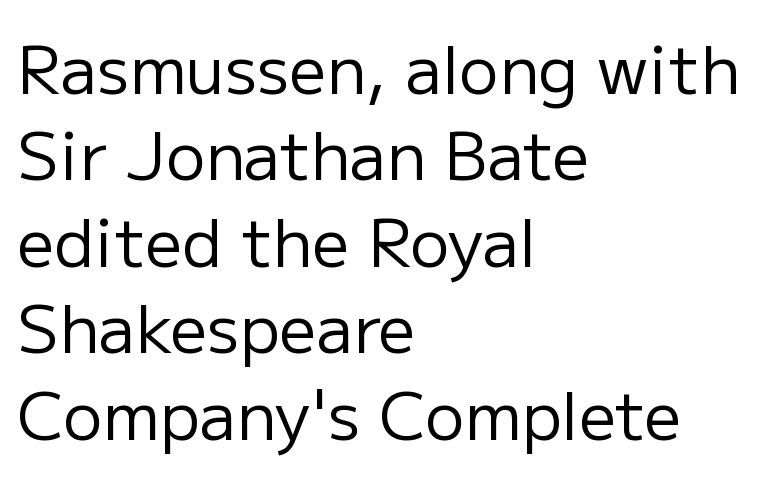
The image shows 66 px regular-weight sans-serif type, upright; set left-aligned, normal line spacing (1.31x), normal letter spacing, not underlined; low stroke contrast and a medium x-height.
